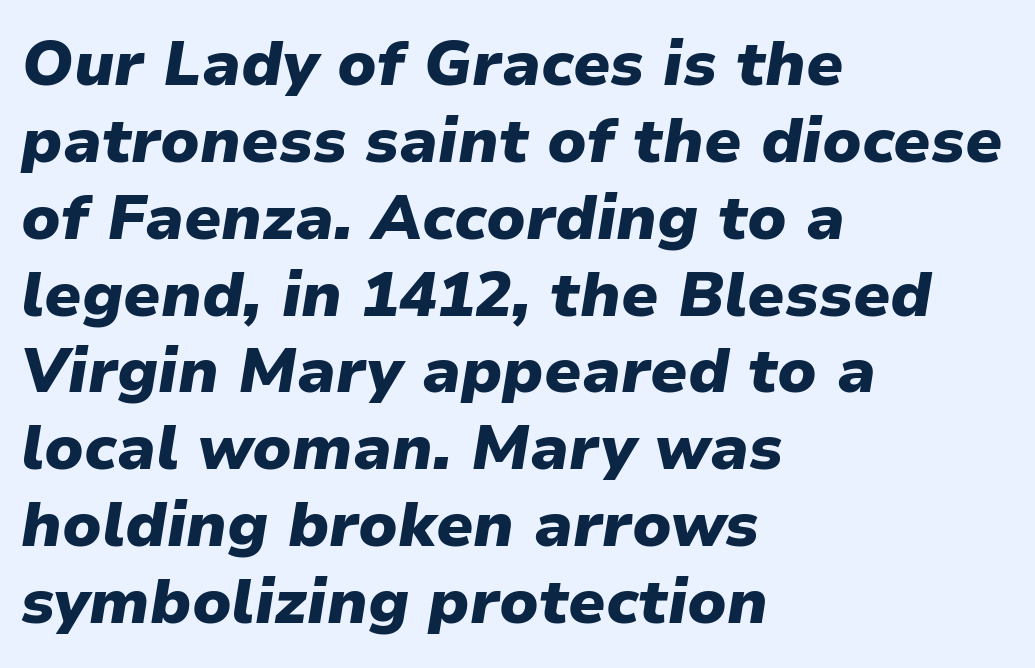
Q: Is the text bold? A: Yes.
Q: Is the text italic (slanted)? A: Yes, it leans right by about 9 degrees.
Q: Is the text underlined? A: No.
Q: How is the paragraph aligned? A: Left-aligned.
Q: Is the spacing between letters normal or unusually wide? A: Normal.
Q: Width (condensed, normal, or wide)? A: Normal.
Q: Stroke contrast? A: Low.
Q: x-height? A: Medium.
Q: Monospaced? A: No.
